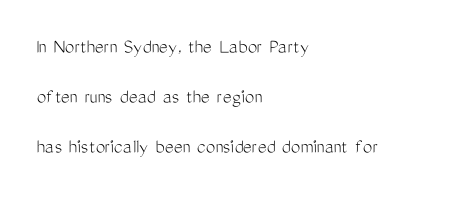
Q: Is the text bold? A: No.
Q: Is the text italic (slanted)? A: No, it is upright.
Q: Is the text underlined? A: No.
Q: How is the paragraph aligned? A: Left-aligned.
Q: Is the spacing between letters normal or unusually wide? A: Normal.
Q: Is the spacing between lines tight, normal or loose? A: Loose.
